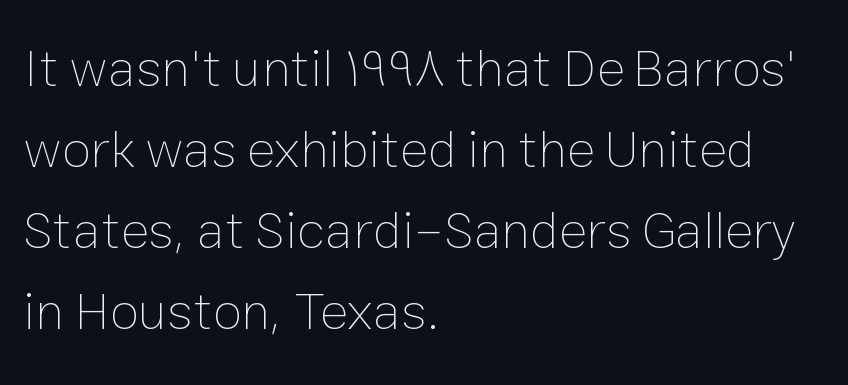
The image shows 53 px thin type, upright; set left-aligned, normal line spacing (1.53x), normal letter spacing, not underlined; low stroke contrast and a medium x-height.
